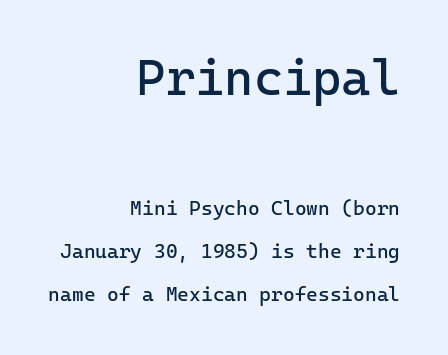
The lines are spread far apart with generous leading. Spacing verdict: monospaced, one width for all characters. Words appear dense and cohesive because spacing is normal. The font family rendered here belongs to the sans-serif group. This is roman type, the default non-slanted kind. The area under the type is left untouched.
